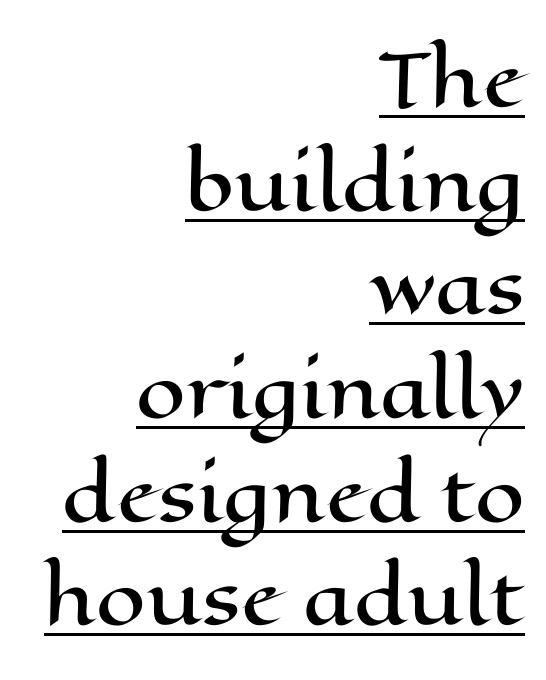
No extra tracking has been applied to these lines. This sample carries an underscore along the baseline area. One-word summary of the alignment: right. Leading matches the norm, producing a regular column. Ascenders rise straight up at ninety degrees. The rendering uses natural spacing where letterforms have individual widths.
